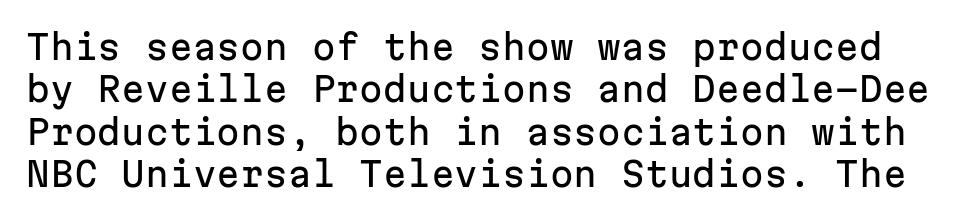
{"serif": "no", "italic": "no", "width": "normal", "stroke_contrast": "low", "x_height": "medium", "monospaced": "yes", "underline": "no", "line_spacing": "normal", "line_spacing_ratio": 1.25, "letter_spacing": "normal", "letter_spacing_em": 0.0, "glyph_px": 34}
